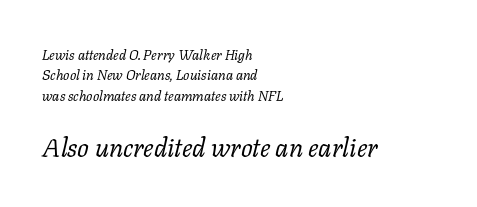
{"italic": "yes", "lean": "right", "slant_degrees": 11, "bold": "no", "underline": "no", "align": "left", "line_spacing": "normal", "line_spacing_ratio": 1.45, "letter_spacing": "normal", "letter_spacing_em": 0.0, "larger_block": "second", "size_ratio": 1.86, "glyph_px": 26}
